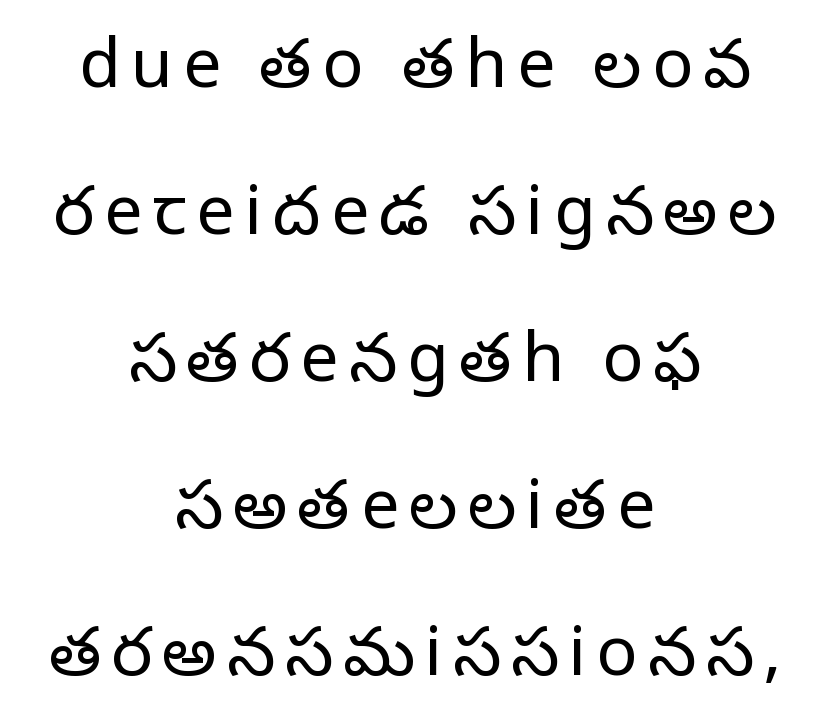
Heaviness? Minimal to ordinary, like unemphasized prose. The lettering stays uniformly vertical, giving the passage a roman look. The rendering uses natural spacing where letterforms have individual widths. Underline: absent. A centered setting, common on invitations and titles, is used for this passage.
